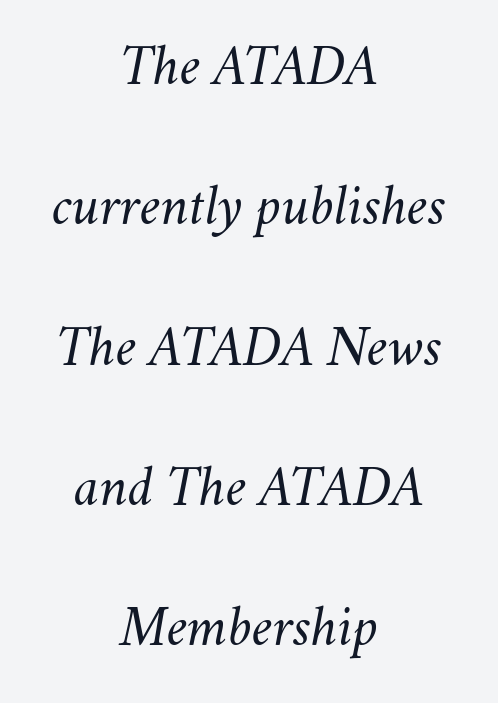
The image shows 58 px light type, italic (leaning right); set centered, loose line spacing (2.42x), normal letter spacing, not underlined; medium stroke contrast and a small x-height.
